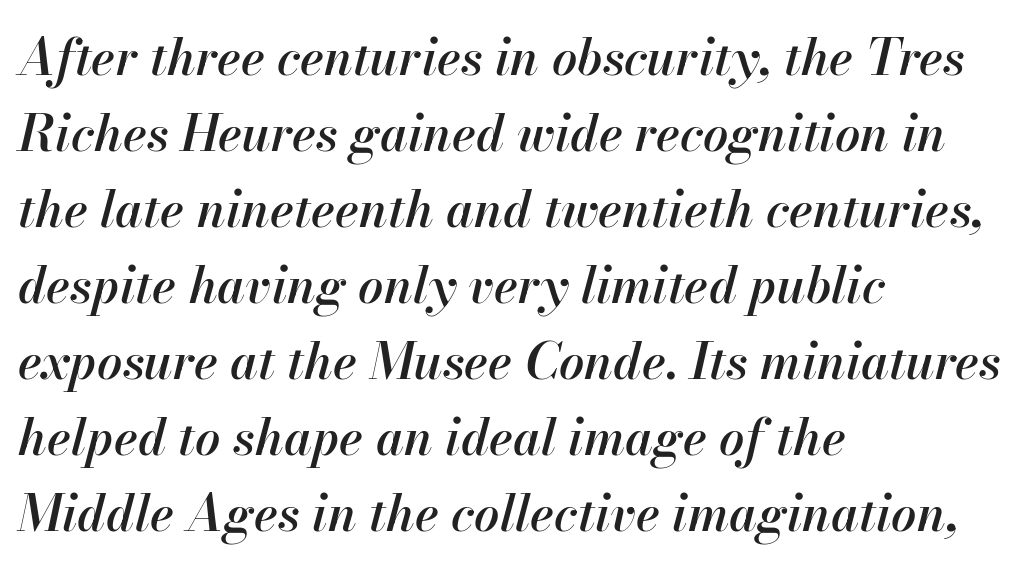
The image shows 50 px semibold type, italic (leaning right); set left-aligned, normal line spacing (1.52x), normal letter spacing, not underlined; high stroke contrast and a small x-height.
